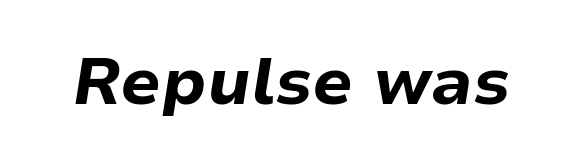
{"italic": "yes", "lean": "right", "slant_degrees": 9, "bold": "yes", "weight": "bold", "width": "normal", "stroke_contrast": "low", "x_height": "medium", "monospaced": "no", "underline": "no", "letter_spacing": "normal", "letter_spacing_em": 0.0, "glyph_px": 65}
